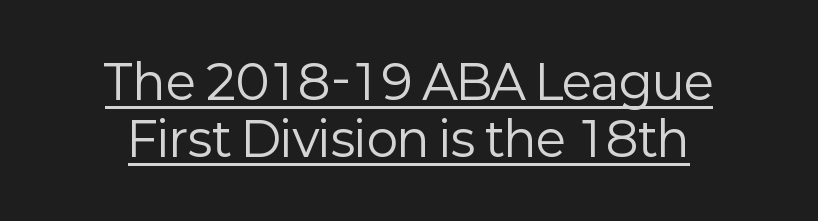
The image shows 47 px regular-weight sans-serif type, upright; set line spacing 1.21x, normal letter spacing, underlined; low stroke contrast and a medium x-height.
